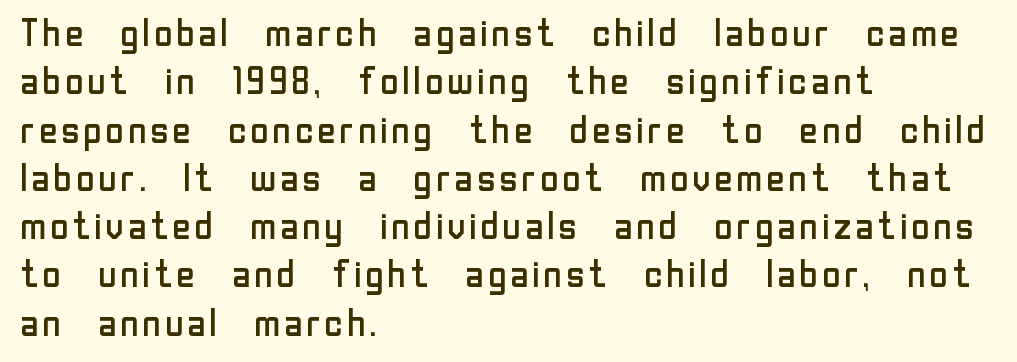
{"serif": "no", "italic": "no", "bold": "no", "weight": "regular", "width": "normal", "stroke_contrast": "low", "x_height": "medium", "monospaced": "no", "underline": "no", "align": "left", "line_spacing": "normal", "line_spacing_ratio": 1.27, "letter_spacing": "normal", "letter_spacing_em": 0.0, "glyph_px": 38}
